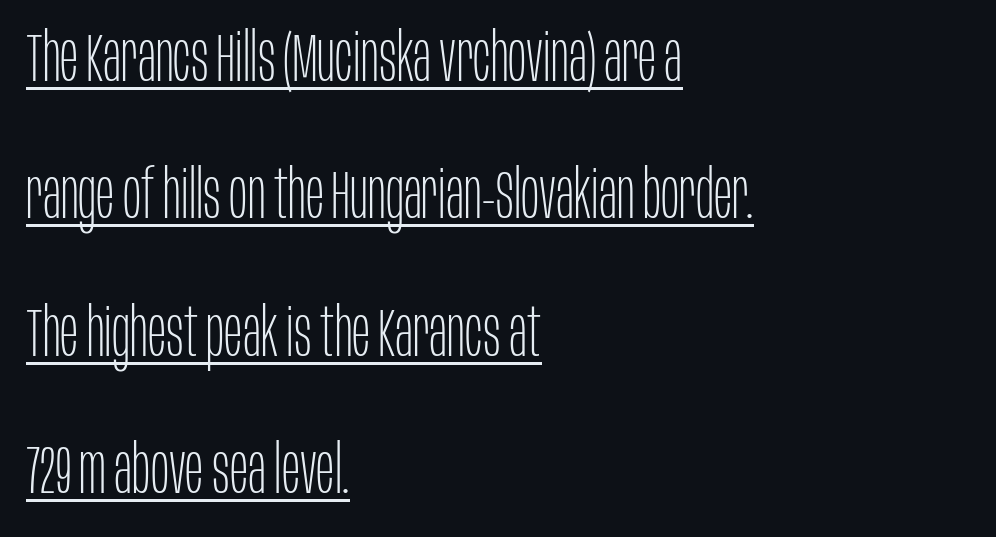
The image shows 68 px thin, condensed sans-serif type, upright; set left-aligned, loose line spacing (2.02x), normal letter spacing, underlined; low stroke contrast and a large x-height.
